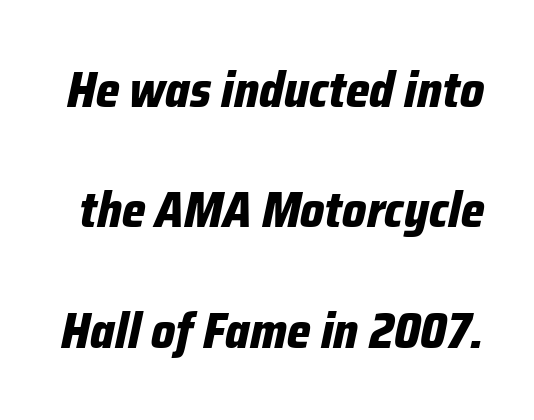
{"italic": "yes", "lean": "right", "slant_degrees": 12, "bold": "yes", "weight": "bold", "width": "condensed", "stroke_contrast": "low", "x_height": "medium", "monospaced": "no", "underline": "no", "line_spacing": "loose", "line_spacing_ratio": 2.41, "letter_spacing": "normal", "letter_spacing_em": 0.0, "glyph_px": 50}
